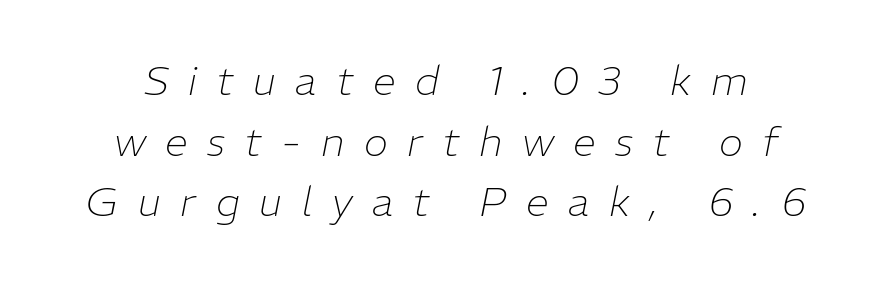
{"italic": "yes", "lean": "right", "slant_degrees": 11, "bold": "no", "weight": "thin", "width": "normal", "stroke_contrast": "low", "x_height": "medium", "monospaced": "no", "underline": "no", "align": "center", "line_spacing": "normal", "line_spacing_ratio": 1.48, "letter_spacing": "wide", "letter_spacing_em": 0.48, "glyph_px": 41}
